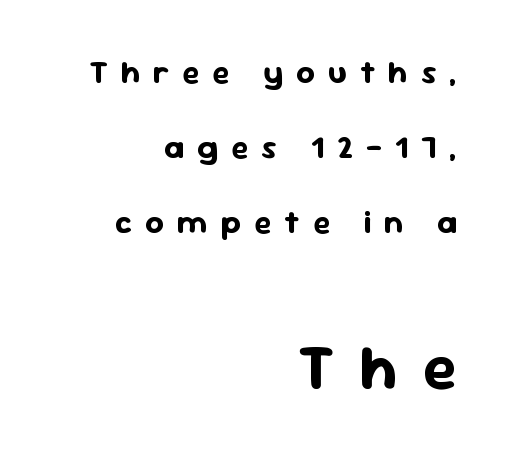
{"serif": "no", "italic": "no", "bold": "yes", "weight": "bold", "width": "normal", "stroke_contrast": "low", "x_height": "medium", "monospaced": "no", "underline": "no", "align": "right", "line_spacing": "loose", "line_spacing_ratio": 2.34, "letter_spacing": "wide", "letter_spacing_em": 0.4, "larger_block": "second", "size_ratio": 1.97, "glyph_px": 63}
